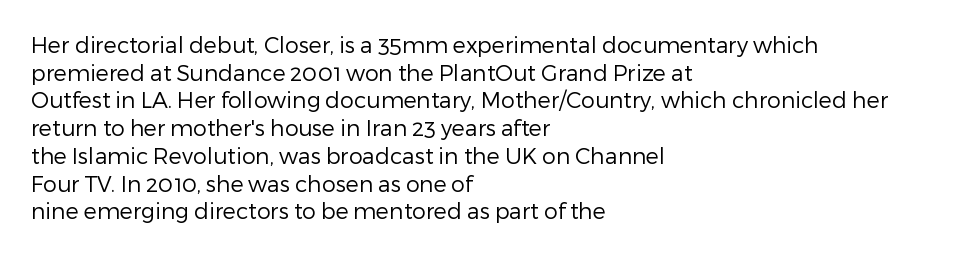
The typeface has the unassuming heft of standard copy or less. Vertical strokes here are truly vertical. A clean baseline with only descenders dipping below it. Default kerning and tracking; the words read as compact shapes.
